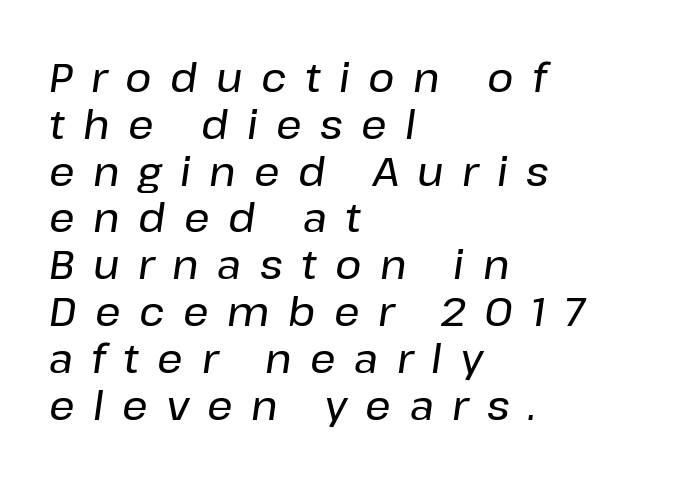
There's an unmistakable incline to the writing here. A bare baseline throughout the passage. Students, note that the glyphs here are deliberately spaced far apart. Is the block centered? No — it sits flush against the left margin. The passage shown is typed in a proportional face where columns would drift.
